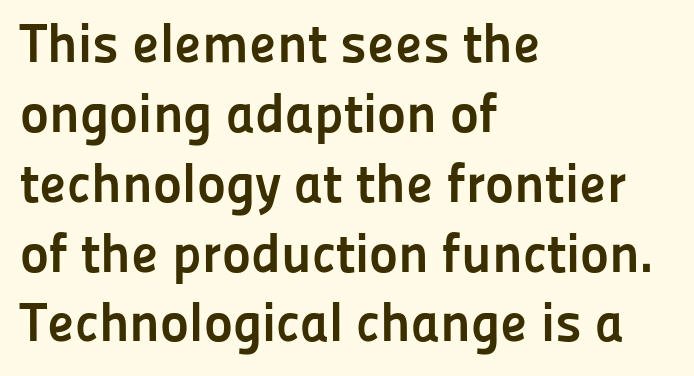
The image shows 55 px semibold sans-serif type, upright; set left-aligned, normal line spacing (1.27x), normal letter spacing, not underlined; low stroke contrast and a medium x-height.
